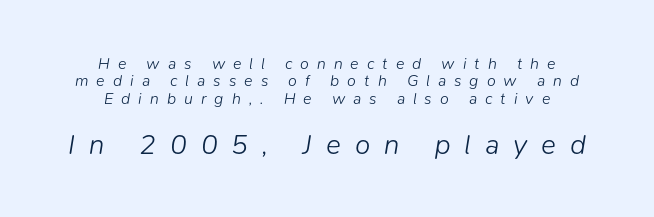
The image shows 28 px light type, italic (leaning right); set centered, tight line spacing (1.08x), unusually wide letter spacing (+0.5 em), not underlined; the second (bottom) block is 1.75x larger; low stroke contrast and a medium x-height.
